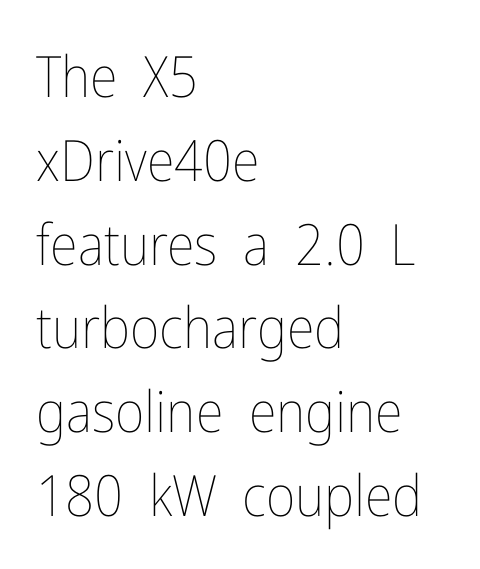
Q: Is the text bold? A: No.
Q: Is the text italic (slanted)? A: No, it is upright.
Q: Is the text underlined? A: No.
Q: How is the paragraph aligned? A: Left-aligned.
Q: Is the spacing between letters normal or unusually wide? A: Normal.
Q: Is the spacing between lines tight, normal or loose? A: Normal.
Q: Width (condensed, normal, or wide)? A: Condensed.
Q: Stroke contrast? A: Low.
Q: x-height? A: Medium.
Q: Monospaced? A: No.
